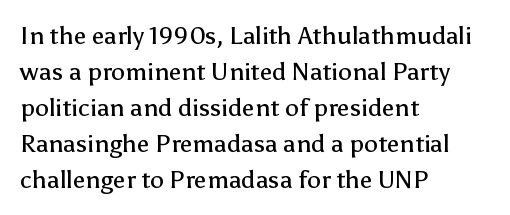
Q: Is the text bold? A: No.
Q: Is the text italic (slanted)? A: No, it is upright.
Q: Is the text underlined? A: No.
Q: How is the paragraph aligned? A: Left-aligned.
Q: Is the spacing between letters normal or unusually wide? A: Normal.
Q: Is the spacing between lines tight, normal or loose? A: Normal.
